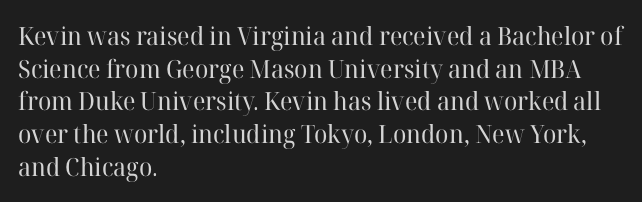
{"italic": "no", "bold": "no", "underline": "no", "align": "left", "line_spacing": "normal", "line_spacing_ratio": 1.31, "letter_spacing": "normal", "letter_spacing_em": 0.0, "glyph_px": 25}
